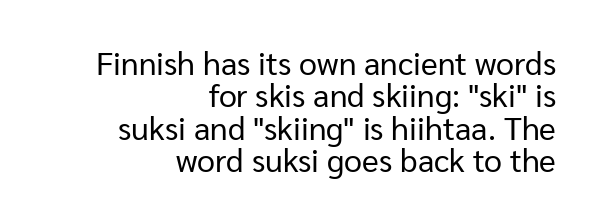
The image shows 32 px regular-weight sans-serif type, upright; set right-aligned, tight line spacing (1.01x), normal letter spacing, not underlined; low stroke contrast and a medium x-height.
